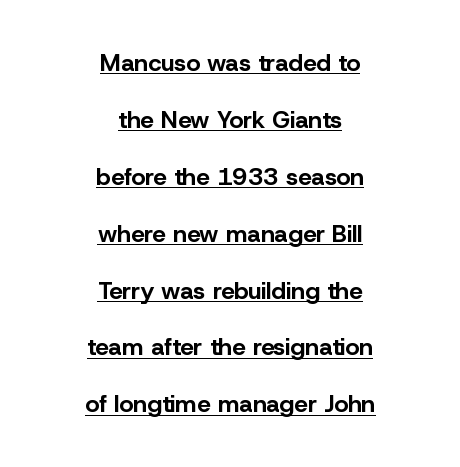
The image shows 24 px bold type, upright; set centered, loose line spacing (2.37x), normal letter spacing, underlined.
